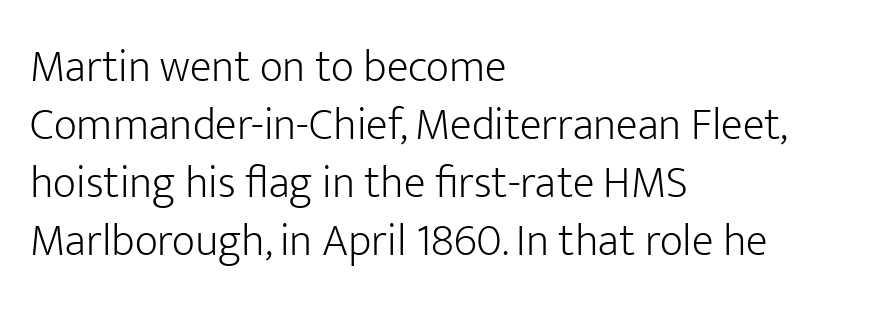
The image shows 45 px light sans-serif type, upright; set left-aligned, normal line spacing (1.29x), normal letter spacing, not underlined; low stroke contrast and a medium x-height.
